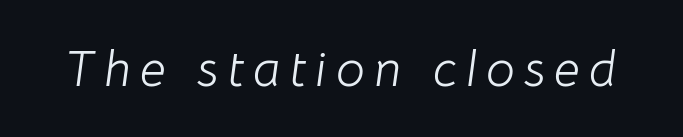
{"italic": "yes", "lean": "right", "slant_degrees": 8, "bold": "no", "weight": "light", "width": "normal", "stroke_contrast": "low", "x_height": "medium", "monospaced": "no", "underline": "no", "glyph_px": 51}
